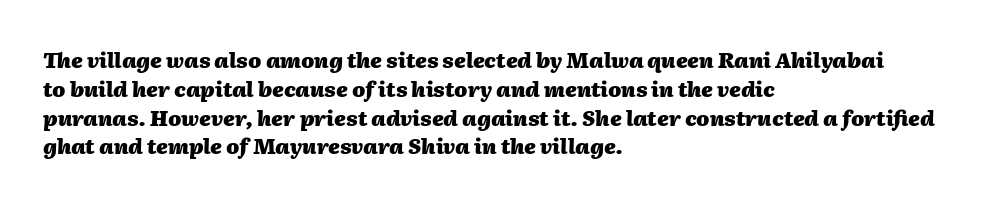
Q: Is the text bold? A: Yes.
Q: Is the text italic (slanted)? A: Yes, it leans right by about 2 degrees.
Q: Is the text underlined? A: No.
Q: How is the paragraph aligned? A: Left-aligned.
Q: Is the spacing between letters normal or unusually wide? A: Normal.
Q: Is the spacing between lines tight, normal or loose? A: Normal.
